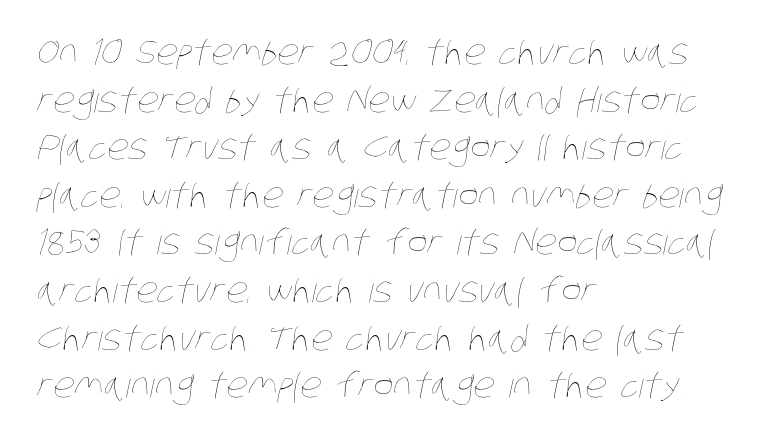
{"bold": "no", "weight": "thin", "width": "condensed", "stroke_contrast": "low", "x_height": "large", "monospaced": "no", "underline": "no", "align": "left", "line_spacing": "normal", "line_spacing_ratio": 1.4, "letter_spacing": "normal", "letter_spacing_em": 0.0, "glyph_px": 34}
